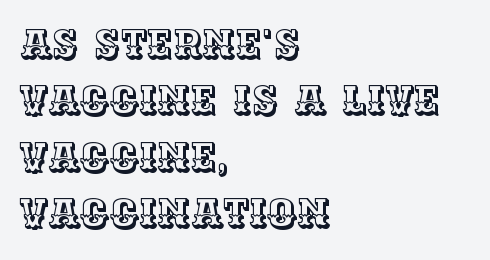
{"italic": "no", "width": "normal", "x_height": "large", "monospaced": "no", "underline": "no", "align": "left", "line_spacing": "normal", "line_spacing_ratio": 1.41, "letter_spacing": "normal", "letter_spacing_em": 0.0, "glyph_px": 40}
